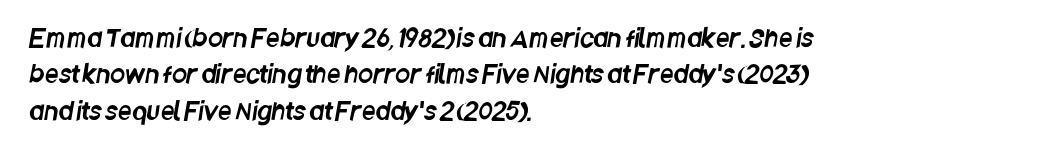
Q: Is the text underlined? A: No.
Q: How is the paragraph aligned? A: Left-aligned.
Q: Is the spacing between letters normal or unusually wide? A: Normal.
Q: Is the spacing between lines tight, normal or loose? A: Normal.
